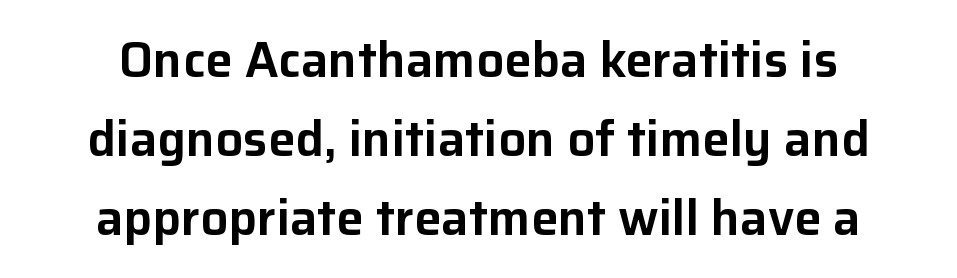
Successive baselines arrive at the customary interval. A typesetter would mark this as roman, not italic. Students, note that the glyphs here touch the page at normal intervals. Is this a fixed-width face? No — the glyphs have proportional, varying widths.
